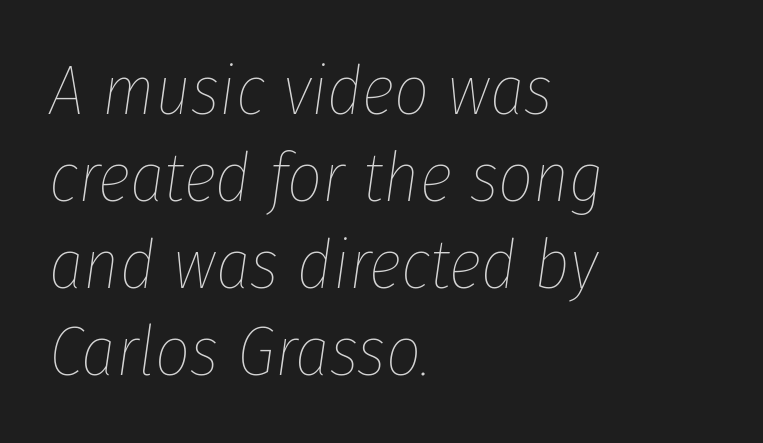
{"italic": "yes", "lean": "right", "slant_degrees": 8, "bold": "no", "weight": "thin", "width": "condensed", "stroke_contrast": "low", "x_height": "medium", "monospaced": "no", "underline": "no", "align": "left", "line_spacing": "normal", "line_spacing_ratio": 1.26, "letter_spacing": "normal", "letter_spacing_em": 0.0, "glyph_px": 69}
